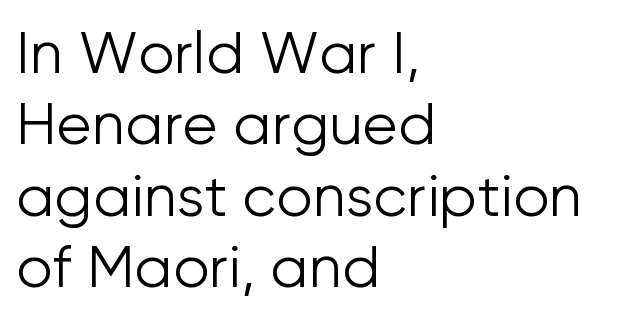
Q: Is the text bold? A: No.
Q: Is the text italic (slanted)? A: No, it is upright.
Q: Is the typeface a serif or a sans-serif typeface? A: Sans-serif.
Q: Is the text underlined? A: No.
Q: How is the paragraph aligned? A: Left-aligned.
Q: Is the spacing between letters normal or unusually wide? A: Normal.
Q: Width (condensed, normal, or wide)? A: Normal.
Q: Stroke contrast? A: Low.
Q: x-height? A: Medium.
Q: Monospaced? A: No.
